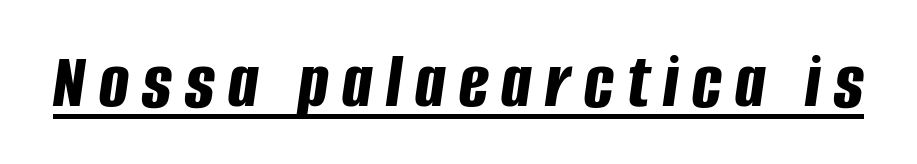
Q: Is the text bold? A: Yes.
Q: Is the text italic (slanted)? A: Yes, it leans right by about 8 degrees.
Q: Is the text underlined? A: Yes.
Q: Width (condensed, normal, or wide)? A: Condensed.
Q: Stroke contrast? A: Low.
Q: x-height? A: Large.
Q: Monospaced? A: No.
